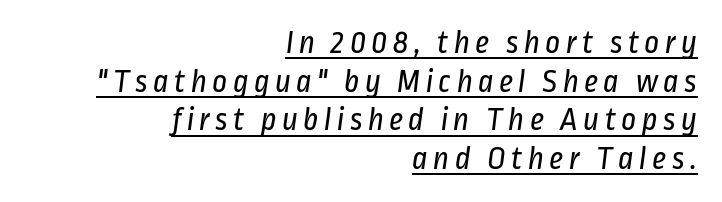
Q: Is the text bold? A: No.
Q: Is the typeface a serif or a sans-serif typeface? A: Sans-serif.
Q: Is the text underlined? A: Yes.
Q: How is the paragraph aligned? A: Right-aligned.
Q: Width (condensed, normal, or wide)? A: Condensed.
Q: Stroke contrast? A: Low.
Q: x-height? A: Medium.
Q: Monospaced? A: No.
